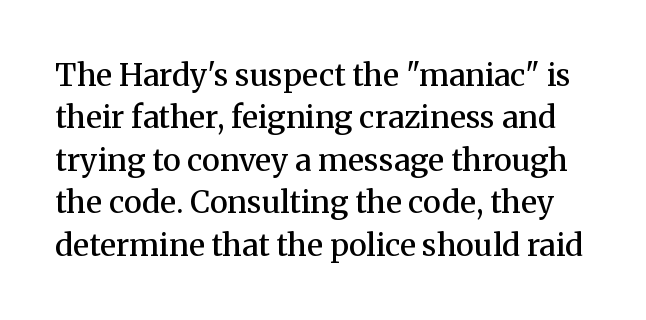
Each letter keeps its own natural width here, so spacing adapts to shape. There is no visible air inserted between adjacent glyphs. The passage shown is not underscored anywhere. You can tell from the footed stems that serif type was used. Notice the strokes are somewhat thickened but not fully heavy: this is a semibold. Leading matches the norm, producing a regular column.
